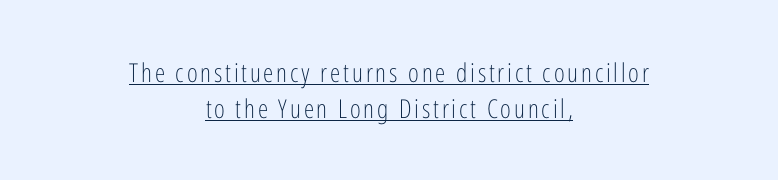
Stroke mass is kept to a normal reading level or below. Centered paragraph, ragged on both sides. In terms of leading, this rendering sits right in the middle. No italicization has been applied; the sample stays upright.
